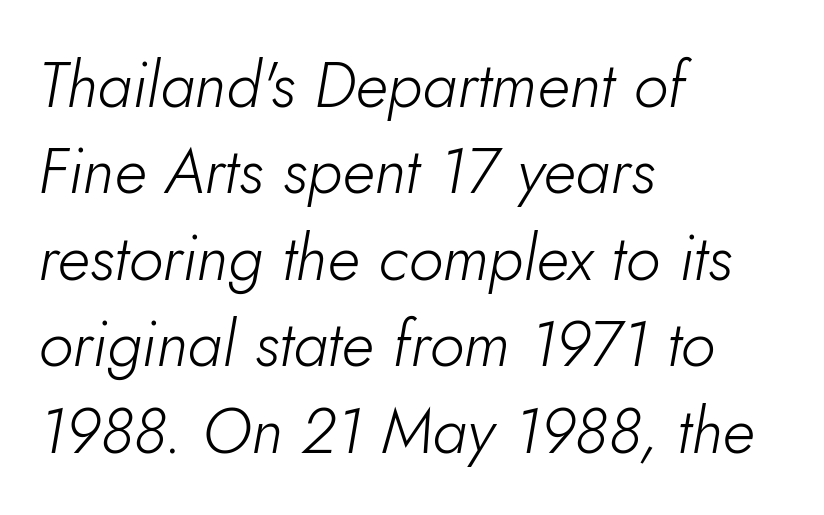
Q: Is the text bold? A: No.
Q: Is the text italic (slanted)? A: Yes, it leans right by about 10 degrees.
Q: Is the text underlined? A: No.
Q: How is the paragraph aligned? A: Left-aligned.
Q: Is the spacing between letters normal or unusually wide? A: Normal.
Q: Is the spacing between lines tight, normal or loose? A: Normal.
Q: Width (condensed, normal, or wide)? A: Normal.
Q: Stroke contrast? A: Low.
Q: x-height? A: Small.
Q: Monospaced? A: No.
